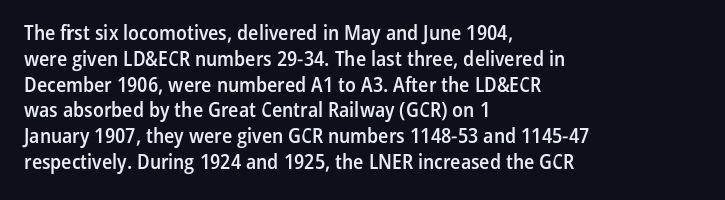
{"italic": "no", "bold": "semi", "underline": "no", "align": "left", "line_spacing_ratio": 1.23, "letter_spacing": "normal", "letter_spacing_em": 0.0, "glyph_px": 21}
